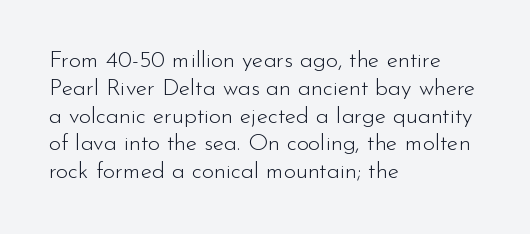
The image shows 23 px text type, upright; set left-aligned, line spacing 1.21x, normal letter spacing, not underlined.
